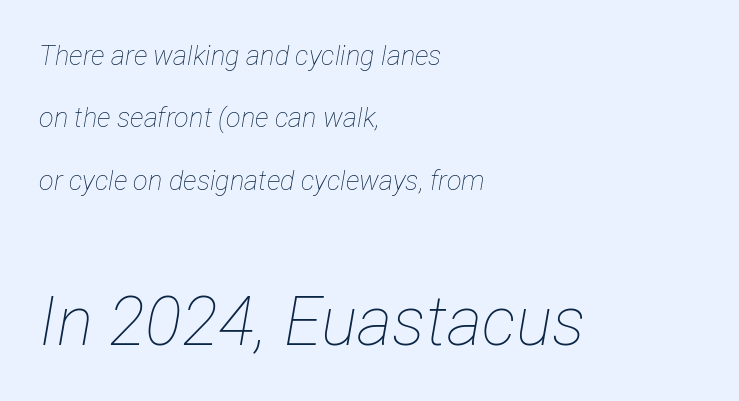
Think of a printed novel: that variable character pitch is what you see here. Compared with a typical body face, this is equally light or lighter still. Bigger letters appear in the bottom chunk; the top chunk is reduced. Check the space under the baseline: it is left empty. The face used here has a pronounced slope to its letters.
